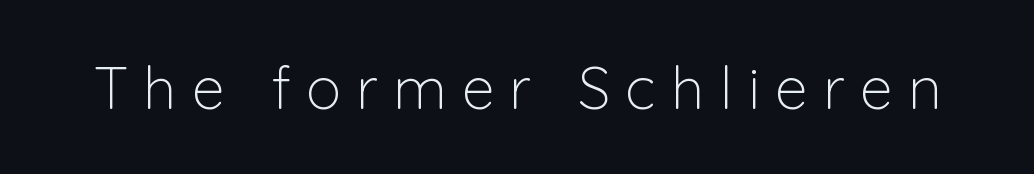
Q: Is the text bold? A: No.
Q: Is the text italic (slanted)? A: No, it is upright.
Q: Is the typeface a serif or a sans-serif typeface? A: Sans-serif.
Q: Is the text underlined? A: No.
Q: Is the spacing between letters normal or unusually wide? A: Unusually wide.
Q: Width (condensed, normal, or wide)? A: Normal.
Q: Stroke contrast? A: Low.
Q: x-height? A: Medium.
Q: Monospaced? A: No.
